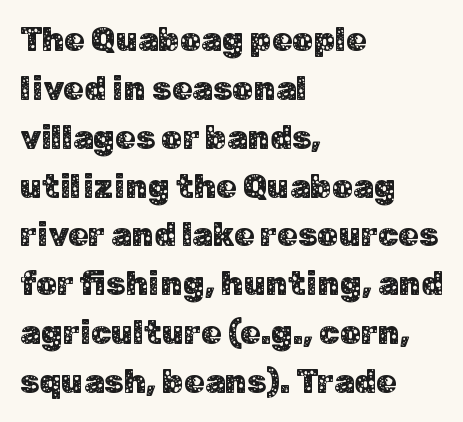
The image shows 33 px sans-serif type, upright; set left-aligned, normal line spacing (1.48x), normal letter spacing, not underlined; low stroke contrast and a medium x-height.
